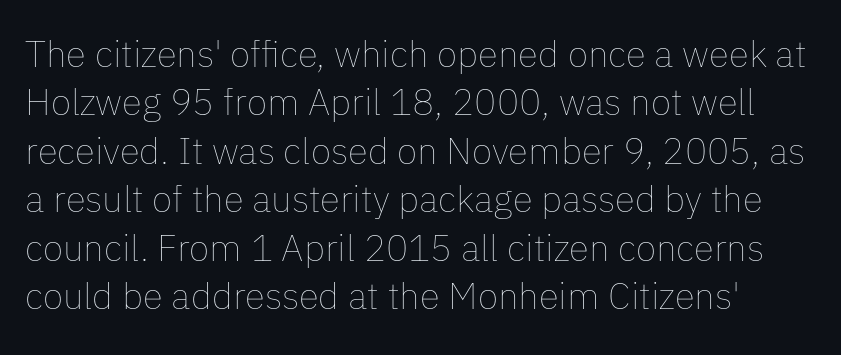
The line texture is even and compact thanks to regular tracking. Note the varied advance widths — an 'i' is clearly narrower than an 'm'. Honestly, the row spacing looks completely unremarkable. The letters look calm and open, with moderate or lighter stems. Italic? Not at all — the glyphs are vertical. Nobody drew a line under any word here.
